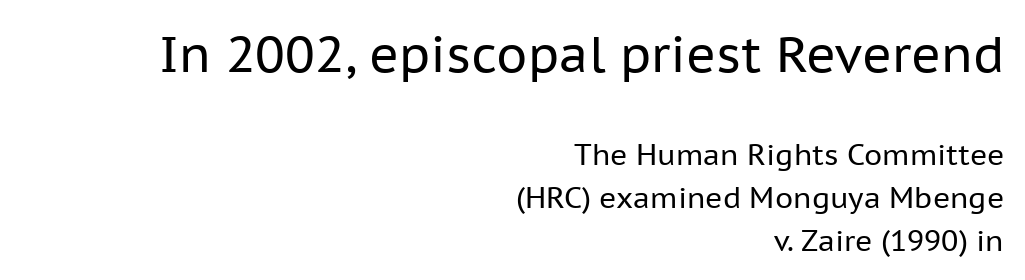
This layout puts the oversized block above and the modest block below. It's the straight-up-and-down kind of type. These lines keep a tight, regular rhythm from letter to letter. The face looks like a standard text weight, possibly lighter.
